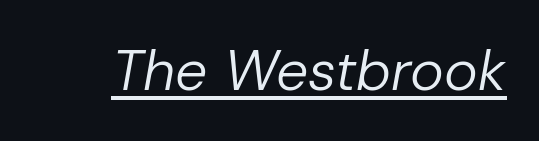
The image shows 57 px regular-weight type, italic (leaning right); set normal letter spacing, underlined; low stroke contrast and a medium x-height.
